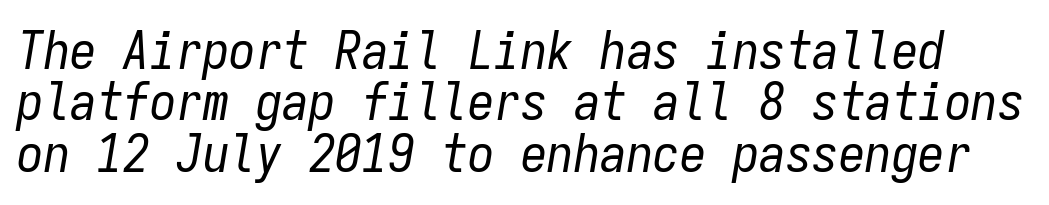
Tracking here is standard; glyphs follow each other at the usual distance. You could barely slide anything between these rows. Descenders are the only things crossing below the line. This sample has the even, mechanical cadence of fixed-width lettering.
